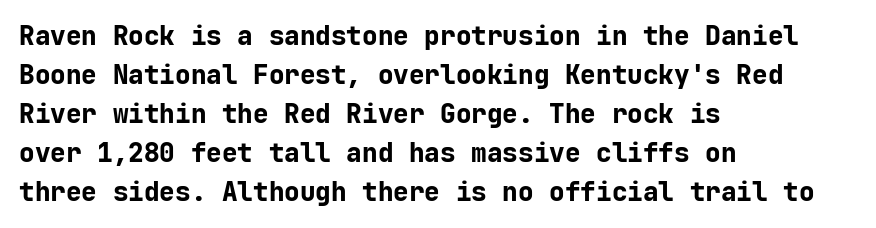
{"italic": "no", "bold": "yes", "underline": "no", "align": "left", "line_spacing": "normal", "line_spacing_ratio": 1.5, "letter_spacing": "normal", "letter_spacing_em": 0.0, "glyph_px": 26}
